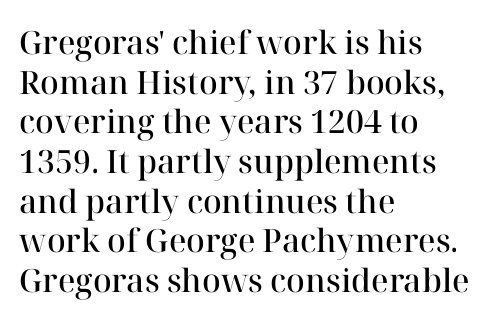
{"serif": "yes", "italic": "no", "bold": "semi", "weight": "semibold", "width": "normal", "stroke_contrast": "high", "x_height": "medium", "monospaced": "no", "underline": "no", "align": "left", "line_spacing_ratio": 1.24, "letter_spacing": "normal", "letter_spacing_em": 0.0, "glyph_px": 32}
